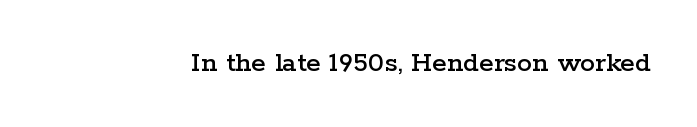
The image shows 30 px wide serif type, upright; set normal letter spacing, not underlined; low stroke contrast and a medium x-height.
